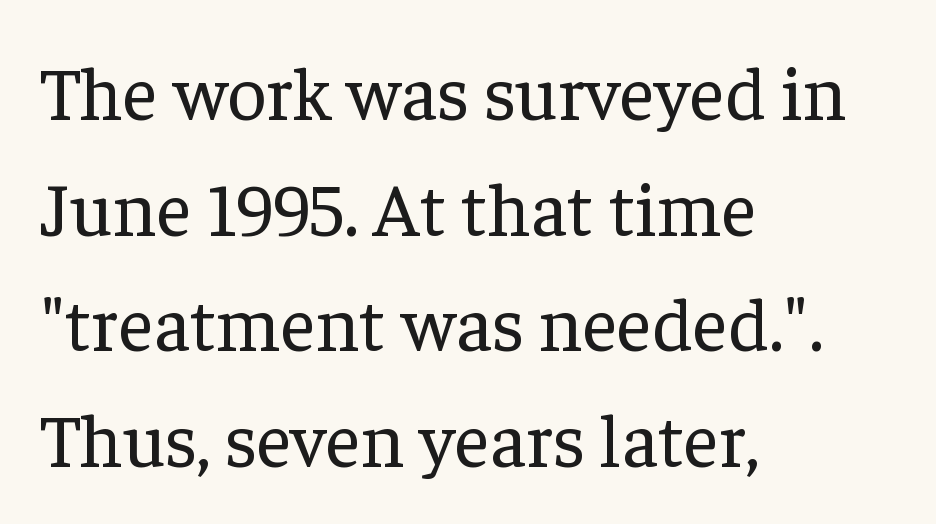
The image shows 76 px regular-weight serif type, upright; set left-aligned, normal line spacing (1.52x), normal letter spacing, not underlined; low stroke contrast and a medium x-height.
